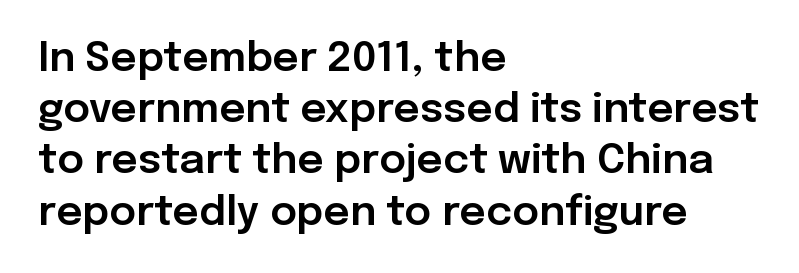
{"serif": "no", "italic": "no", "width": "normal", "stroke_contrast": "low", "x_height": "medium", "monospaced": "no", "underline": "no", "align": "left", "line_spacing": "normal", "line_spacing_ratio": 1.25, "letter_spacing": "normal", "letter_spacing_em": 0.0, "glyph_px": 41}
